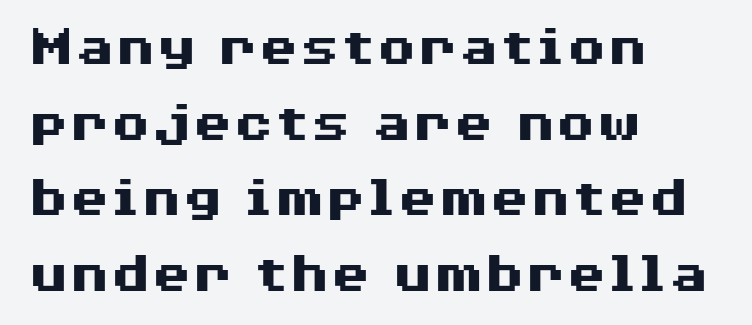
The image shows 59 px heavy, wide sans-serif type, upright; set left-aligned, normal line spacing (1.28x), normal letter spacing, not underlined; medium stroke contrast and a medium x-height.
